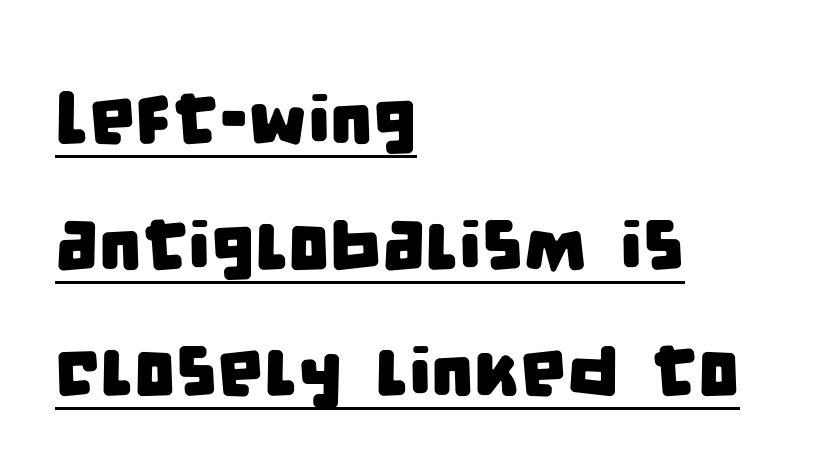
{"serif": "no", "width": "condensed", "stroke_contrast": "low", "x_height": "large", "monospaced": "no", "underline": "yes", "align": "left", "line_spacing": "normal", "line_spacing_ratio": 1.7, "letter_spacing": "normal", "letter_spacing_em": 0.0, "glyph_px": 74}
